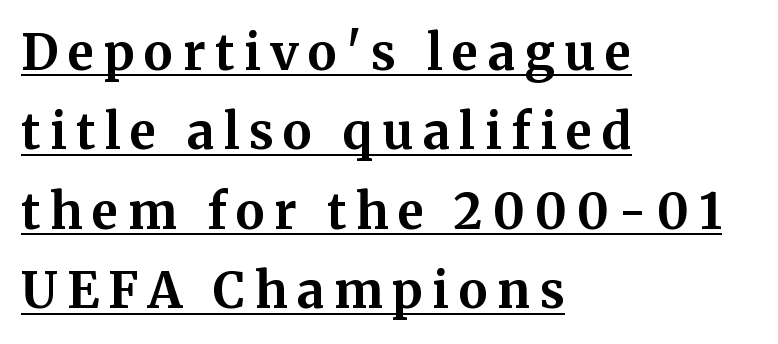
{"serif": "yes", "italic": "no", "bold": "yes", "weight": "bold", "width": "normal", "stroke_contrast": "medium", "x_height": "medium", "monospaced": "no", "underline": "yes", "align": "left", "line_spacing": "normal", "line_spacing_ratio": 1.62, "letter_spacing": "wide", "letter_spacing_em": 0.2, "glyph_px": 49}
